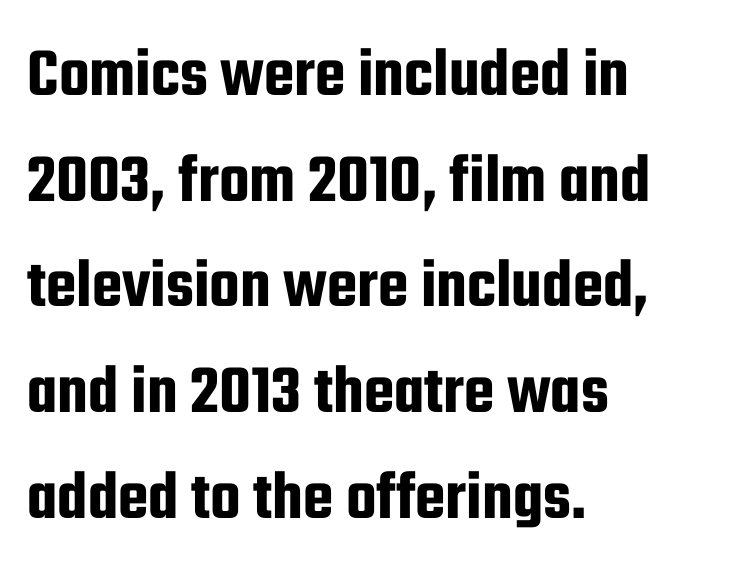
{"serif": "no", "italic": "no", "width": "condensed", "stroke_contrast": "low", "x_height": "medium", "monospaced": "no", "underline": "no", "align": "left", "line_spacing": "normal", "line_spacing_ratio": 1.51, "letter_spacing": "normal", "letter_spacing_em": 0.0, "glyph_px": 70}
